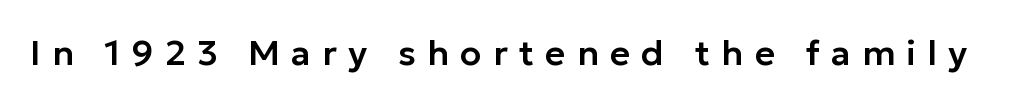
The tracking reads as deliberately expanded to a designer's eye. A sans-serif font was chosen for this passage. Just letters on the line, the space beneath them empty. Character widths vary here, with narrow letters taking less room than wide ones.
